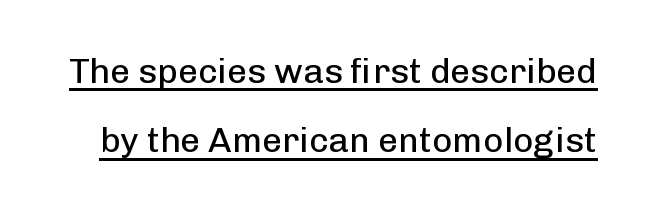
{"serif": "no", "italic": "no", "bold": "no", "weight": "regular", "width": "normal", "stroke_contrast": "low", "x_height": "medium", "monospaced": "no", "underline": "yes", "line_spacing": "loose", "line_spacing_ratio": 1.98, "letter_spacing": "normal", "letter_spacing_em": 0.0, "glyph_px": 35}
